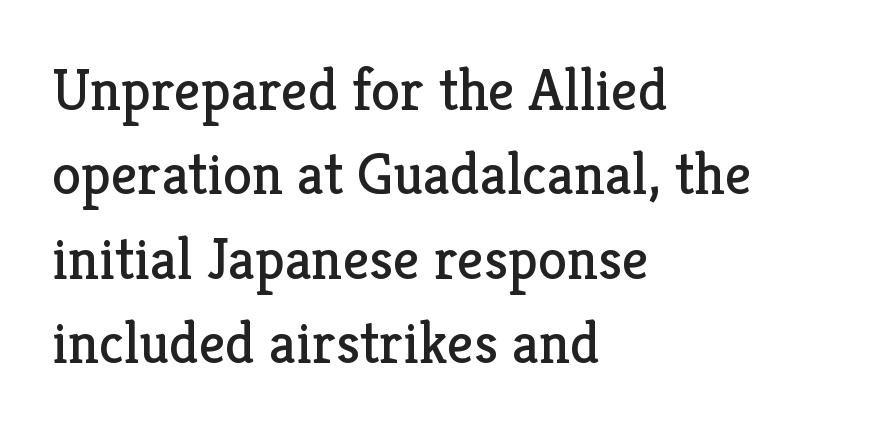
The image shows 59 px regular-weight serif type, upright; set left-aligned, normal line spacing (1.43x), normal letter spacing, not underlined; low stroke contrast and a medium x-height.
